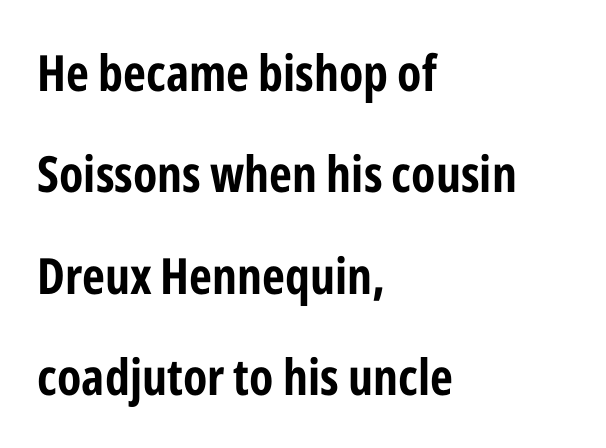
{"serif": "no", "italic": "no", "bold": "yes", "weight": "bold", "width": "condensed", "stroke_contrast": "low", "x_height": "medium", "monospaced": "no", "underline": "no", "align": "left", "line_spacing": "loose", "line_spacing_ratio": 2.03, "letter_spacing": "normal", "letter_spacing_em": 0.0, "glyph_px": 50}
